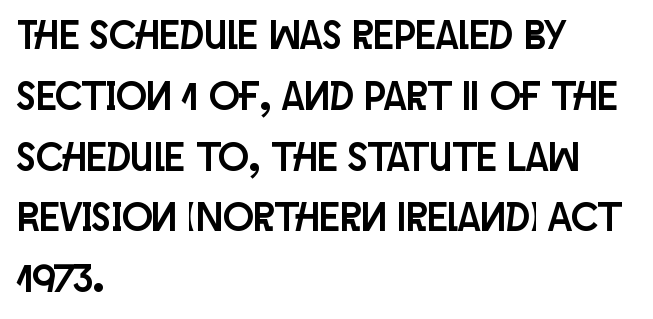
The image shows 40 px condensed sans-serif type, upright; set left-aligned, normal line spacing (1.52x), normal letter spacing, not underlined; low stroke contrast and a large x-height.
